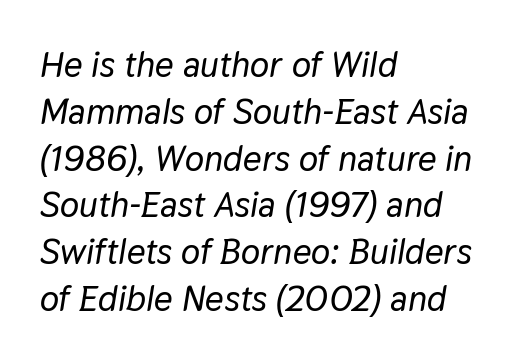
{"italic": "yes", "lean": "right", "slant_degrees": 9, "width": "normal", "stroke_contrast": "low", "x_height": "medium", "monospaced": "no", "underline": "no", "align": "left", "line_spacing": "normal", "line_spacing_ratio": 1.3, "letter_spacing": "normal", "letter_spacing_em": 0.0, "glyph_px": 36}
